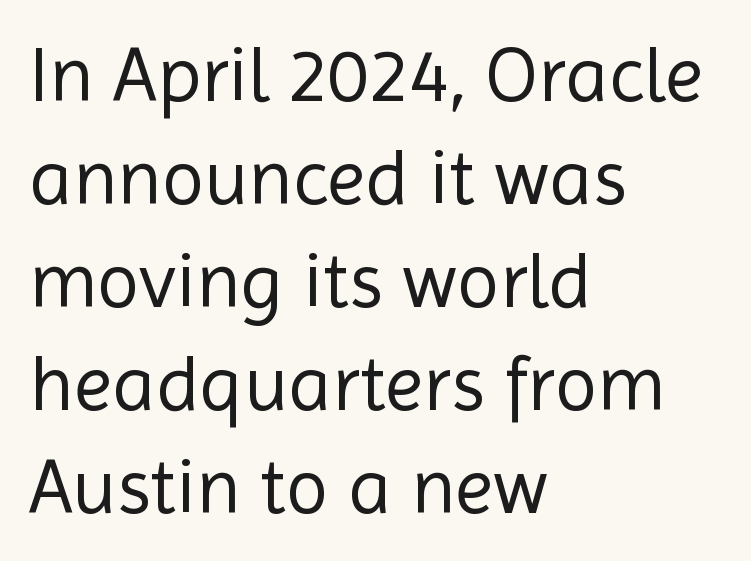
The image shows 78 px regular-weight sans-serif type, upright; set left-aligned, normal line spacing (1.32x), normal letter spacing, not underlined; a medium x-height.
